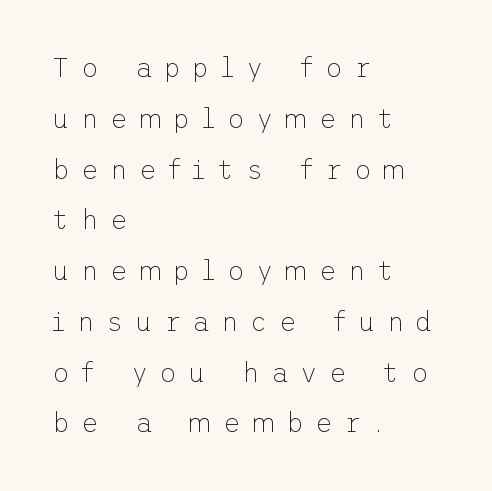
{"italic": "no", "bold": "no", "underline": "no", "align": "left", "line_spacing_ratio": 1.88, "letter_spacing": "wide", "letter_spacing_em": 0.42, "glyph_px": 27}
